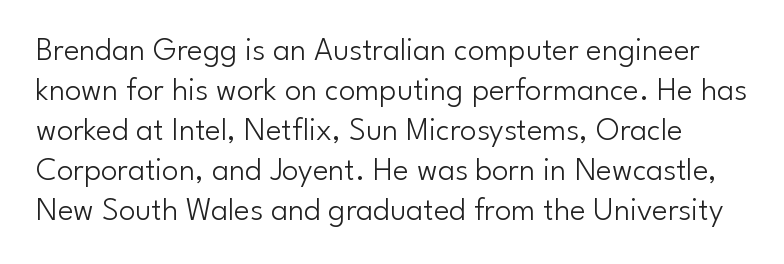
The image shows 33 px light sans-serif type, upright; set line spacing 1.21x, normal letter spacing, not underlined; low stroke contrast and a small x-height.
